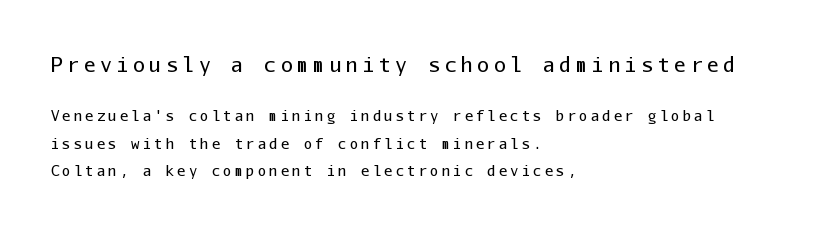
The image shows 20 px text type, upright; set left-aligned, loose line spacing (1.96x), unusually wide letter spacing (+0.22 em), not underlined; the first (top) block is 1.43x larger.
